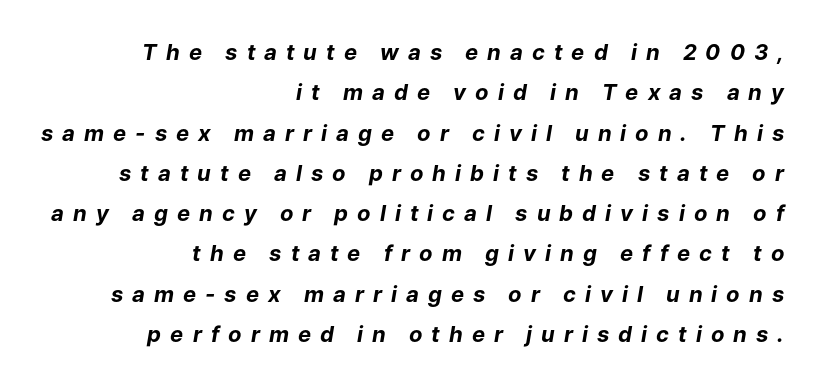
Weight check: bold — yes, fully. Words appear elongated and porous because spacing is wide. Rendered with sloped, italic letterforms. The compositor pushed each line to the right boundary. Glance below the letters and you will spot only blank space.
